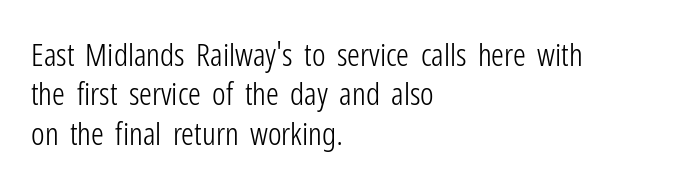
{"serif": "no", "italic": "no", "bold": "no", "weight": "light", "width": "condensed", "stroke_contrast": "low", "x_height": "medium", "monospaced": "no", "underline": "no", "align": "left", "line_spacing_ratio": 1.23, "letter_spacing": "normal", "letter_spacing_em": 0.0, "glyph_px": 32}
